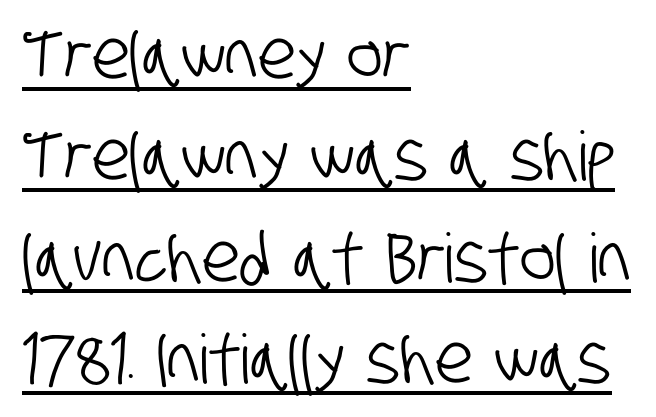
{"serif": "no", "width": "condensed", "stroke_contrast": "low", "x_height": "large", "monospaced": "no", "underline": "yes", "align": "left", "line_spacing": "normal", "line_spacing_ratio": 1.49, "letter_spacing": "normal", "letter_spacing_em": 0.0, "glyph_px": 68}
